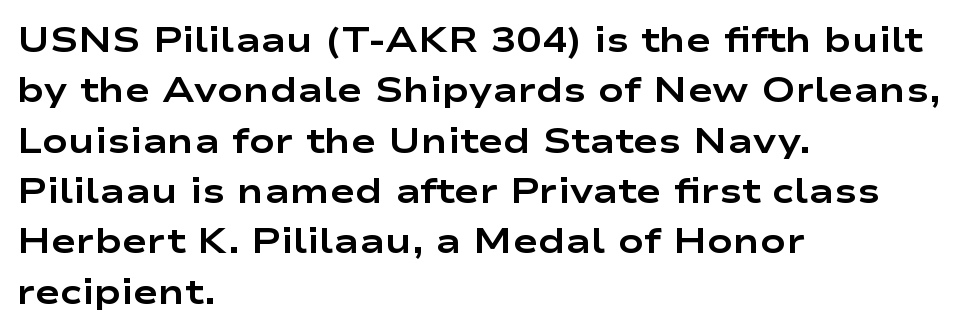
Italic? Not at all — the glyphs are vertical. Compared with an ordinary text face, these strokes are far heavier — a full bold. Letter spacing: default. Horizontally, the lines are justified to the leading edge only. The letters carry no serifs — their stems end cleanly without finishing strokes.
